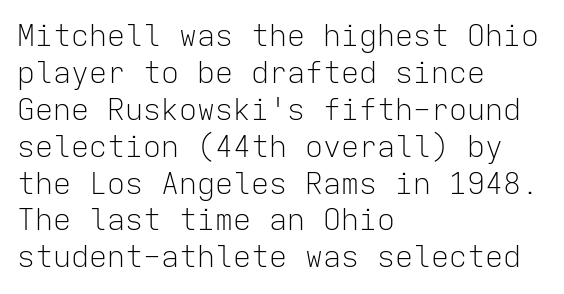
{"serif": "no", "italic": "no", "bold": "no", "weight": "light", "width": "normal", "stroke_contrast": "low", "x_height": "medium", "monospaced": "yes", "underline": "no", "align": "left", "line_spacing_ratio": 1.23, "letter_spacing": "normal", "letter_spacing_em": 0.0, "glyph_px": 30}
